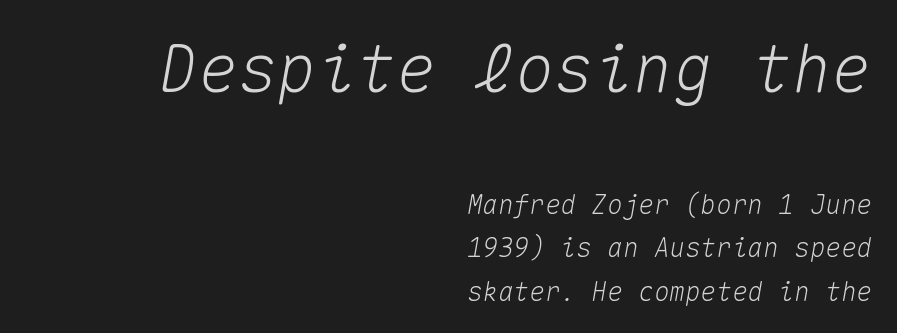
The image shows 66 px text type, italic (leaning right), monospaced; set right-aligned, normal line spacing (1.67x), normal letter spacing, not underlined; the first (top) block is 2.54x larger; medium stroke contrast and a medium x-height.
